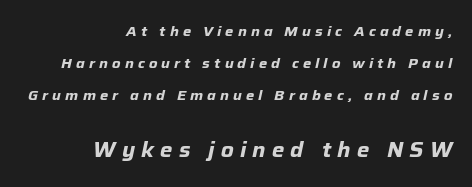
The space directly below the letters is spotless. Slant detected: the letters are inclined. Character size in the trailing block exceeds that of the leading block. A typesetter would call this leading open, well beyond the default.
